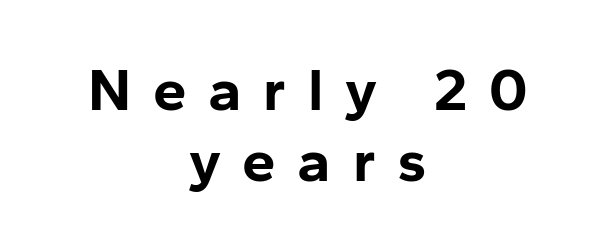
Q: Is the text bold? A: Yes.
Q: Is the text italic (slanted)? A: No, it is upright.
Q: Is the typeface a serif or a sans-serif typeface? A: Sans-serif.
Q: Is the text underlined? A: No.
Q: How is the paragraph aligned? A: Centered.
Q: Is the spacing between letters normal or unusually wide? A: Unusually wide.
Q: Width (condensed, normal, or wide)? A: Normal.
Q: Stroke contrast? A: Low.
Q: x-height? A: Medium.
Q: Monospaced? A: No.
